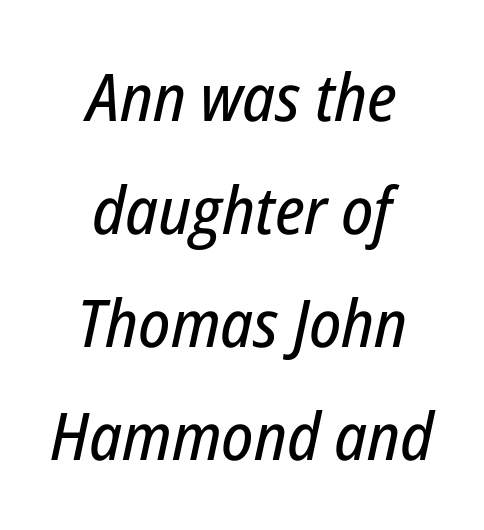
Q: Is the text italic (slanted)? A: Yes, it leans right by about 12 degrees.
Q: Is the text underlined? A: No.
Q: How is the paragraph aligned? A: Centered.
Q: Is the spacing between letters normal or unusually wide? A: Normal.
Q: Width (condensed, normal, or wide)? A: Condensed.
Q: Stroke contrast? A: Low.
Q: x-height? A: Medium.
Q: Monospaced? A: No.
